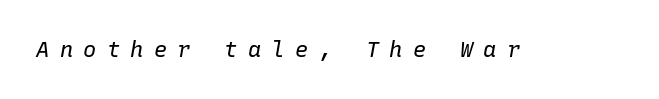
The gaps between neighbouring characters are conspicuously large. Heft: none added — not bold. Descenders hang freely into open space. These lines were composed using italics.
